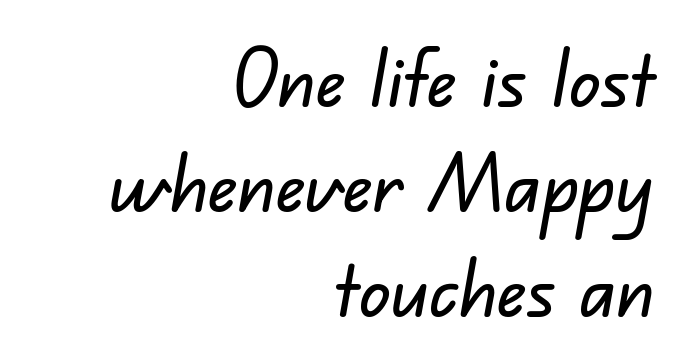
{"serif": "no", "width": "normal", "stroke_contrast": "low", "x_height": "small", "monospaced": "no", "underline": "no", "align": "right", "line_spacing": "normal", "line_spacing_ratio": 1.33, "letter_spacing": "normal", "letter_spacing_em": 0.0, "glyph_px": 79}
